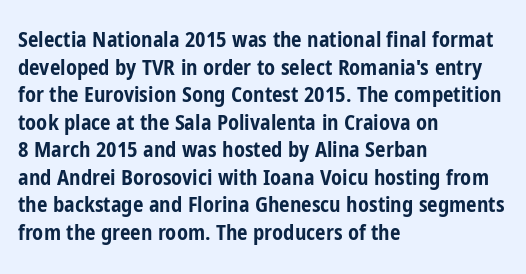
The image shows 21 px bold type, upright; set left-aligned, normal line spacing (1.31x), normal letter spacing, not underlined.
